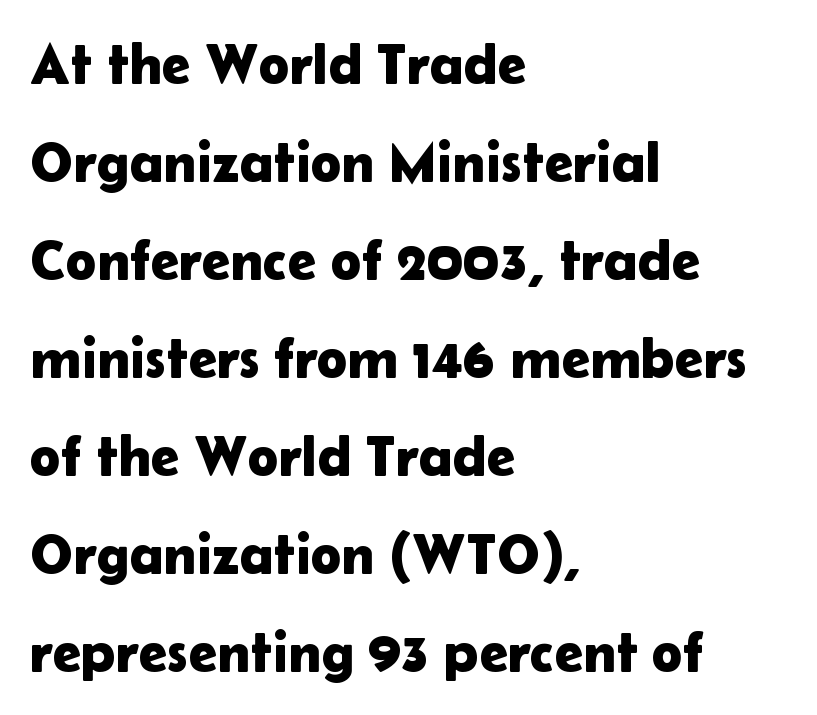
This rendering leaves character spacing at its baseline value. Interline gaps are of average width in this sample. No word sits above an underline. The passage shown is typeset with a sans-serif family. Unlike italic type, these characters show no tilt at all. The compositor pushed each line to the left boundary.
